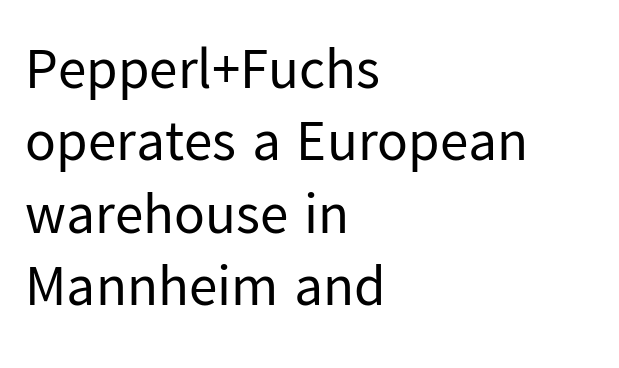
Q: Is the text bold? A: No.
Q: Is the text italic (slanted)? A: No, it is upright.
Q: Is the typeface a serif or a sans-serif typeface? A: Sans-serif.
Q: Is the text underlined? A: No.
Q: How is the paragraph aligned? A: Left-aligned.
Q: Is the spacing between letters normal or unusually wide? A: Normal.
Q: Is the spacing between lines tight, normal or loose? A: Normal.
Q: Width (condensed, normal, or wide)? A: Normal.
Q: Stroke contrast? A: Low.
Q: x-height? A: Medium.
Q: Monospaced? A: No.
